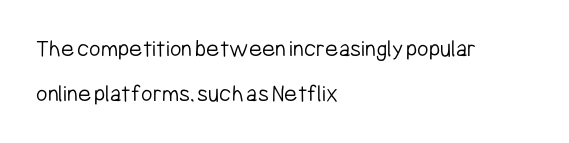
{"italic": "no", "bold": "no", "underline": "no", "align": "left", "line_spacing_ratio": 1.82, "letter_spacing": "normal", "letter_spacing_em": 0.0, "glyph_px": 25}
